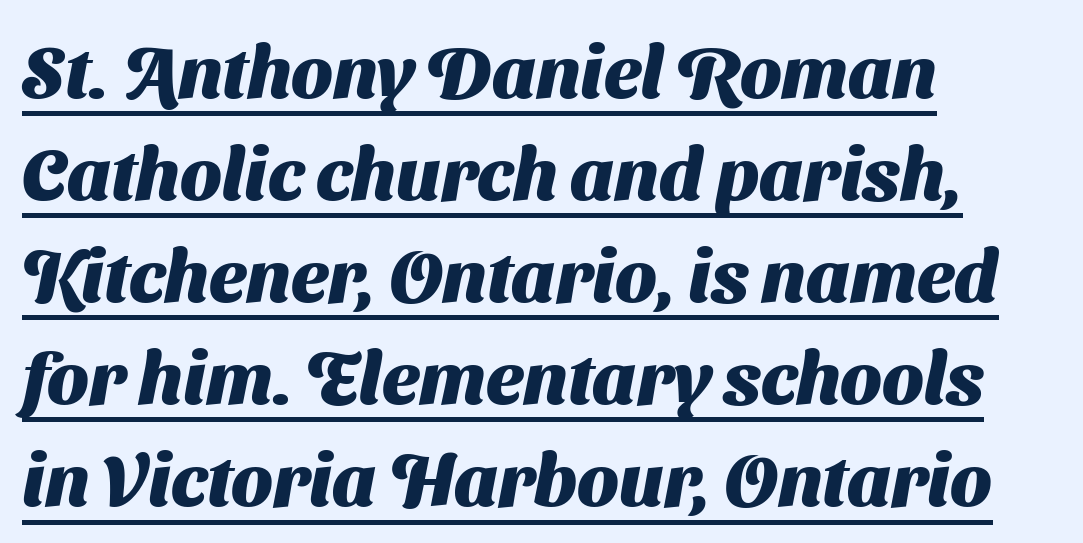
{"serif": "no", "bold": "yes", "weight": "heavy", "width": "normal", "stroke_contrast": "medium", "x_height": "medium", "monospaced": "no", "underline": "yes", "align": "left", "line_spacing": "normal", "line_spacing_ratio": 1.38, "letter_spacing": "normal", "letter_spacing_em": 0.0, "glyph_px": 74}
